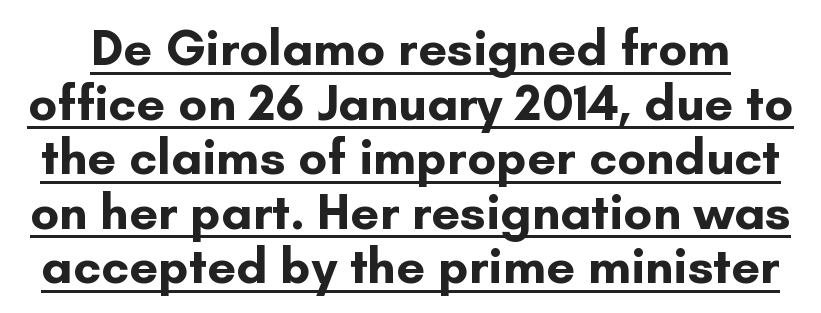
{"serif": "no", "italic": "no", "bold": "yes", "weight": "bold", "width": "normal", "stroke_contrast": "low", "x_height": "small", "monospaced": "no", "underline": "yes", "line_spacing": "tight", "line_spacing_ratio": 1.07, "letter_spacing": "normal", "letter_spacing_em": 0.0, "glyph_px": 51}
